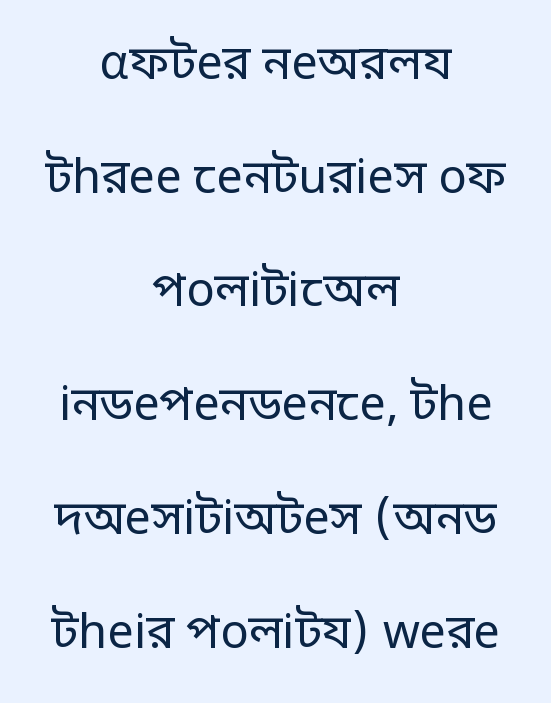
{"serif": "no", "italic": "no", "bold": "no", "weight": "regular", "width": "normal", "stroke_contrast": "low", "x_height": "large", "monospaced": "no", "underline": "no", "align": "center", "line_spacing": "loose", "line_spacing_ratio": 2.42, "letter_spacing": "normal", "letter_spacing_em": 0.0, "glyph_px": 47}
